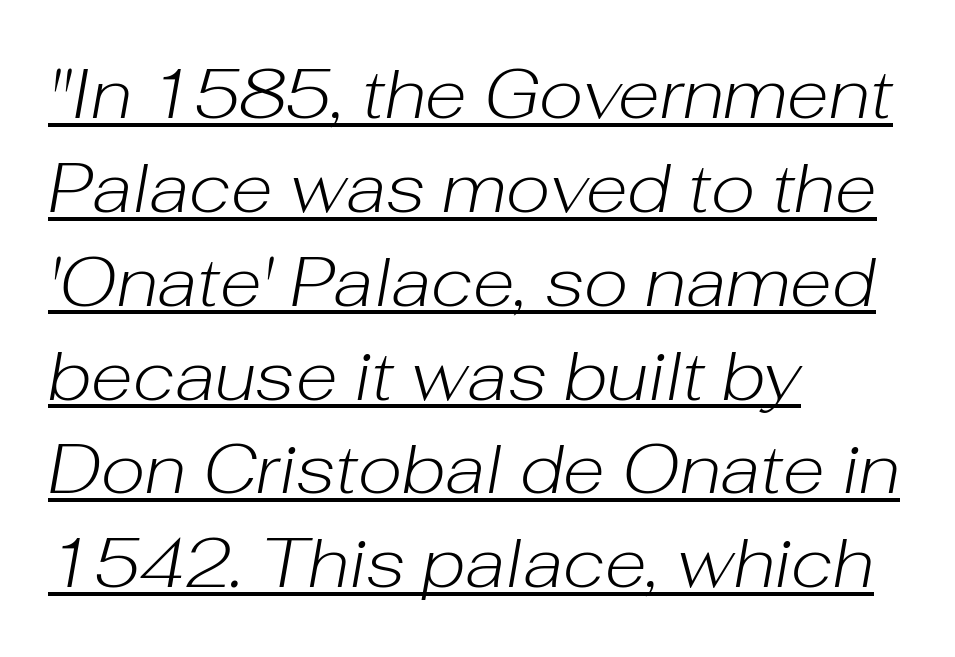
Q: Is the text bold? A: No.
Q: Is the text italic (slanted)? A: Yes, it leans right by about 10 degrees.
Q: Is the text underlined? A: Yes.
Q: How is the paragraph aligned? A: Left-aligned.
Q: Is the spacing between letters normal or unusually wide? A: Normal.
Q: Is the spacing between lines tight, normal or loose? A: Normal.
Q: Width (condensed, normal, or wide)? A: Normal.
Q: Stroke contrast? A: Low.
Q: x-height? A: Medium.
Q: Monospaced? A: No.
